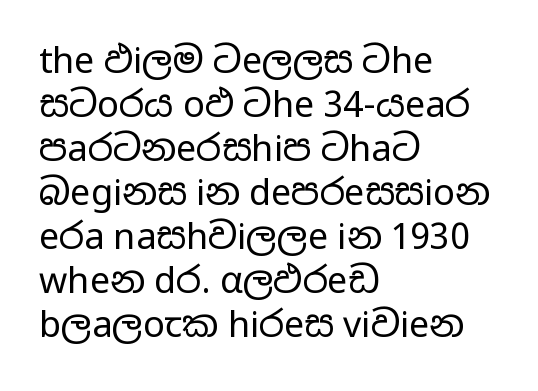
{"serif": "no", "italic": "no", "bold": "no", "weight": "regular", "width": "wide", "stroke_contrast": "low", "x_height": "medium", "monospaced": "no", "underline": "no", "align": "left", "line_spacing_ratio": 1.22, "letter_spacing": "normal", "letter_spacing_em": 0.0, "glyph_px": 36}
